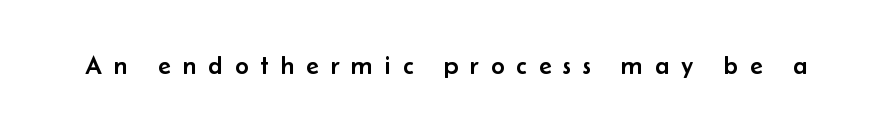
The specimen omits any rule beneath the text block's lines. Someone cranked the tracking dial way up on this one. It's the straight-up-and-down kind of type.
